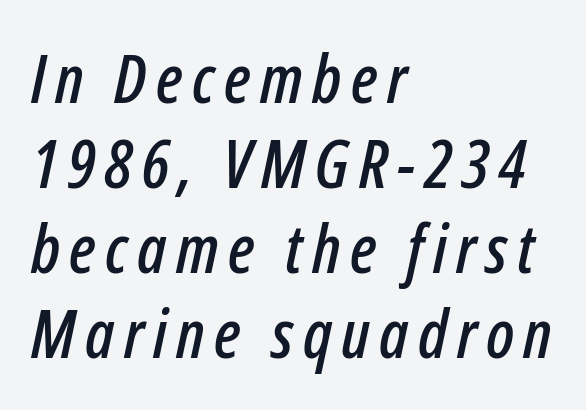
{"italic": "yes", "lean": "right", "slant_degrees": 12, "width": "condensed", "stroke_contrast": "low", "x_height": "medium", "monospaced": "no", "underline": "no", "align": "left", "line_spacing": "normal", "line_spacing_ratio": 1.27, "glyph_px": 67}
